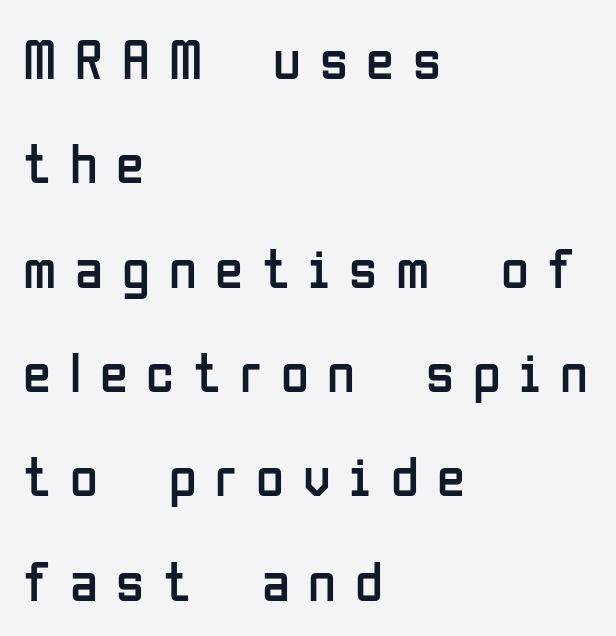
Q: Is the text bold? A: No.
Q: Is the text italic (slanted)? A: No, it is upright.
Q: Is the typeface a serif or a sans-serif typeface? A: Sans-serif.
Q: Is the text underlined? A: No.
Q: How is the paragraph aligned? A: Left-aligned.
Q: Is the spacing between letters normal or unusually wide? A: Unusually wide.
Q: Width (condensed, normal, or wide)? A: Condensed.
Q: Stroke contrast? A: Low.
Q: x-height? A: Medium.
Q: Monospaced? A: No.
